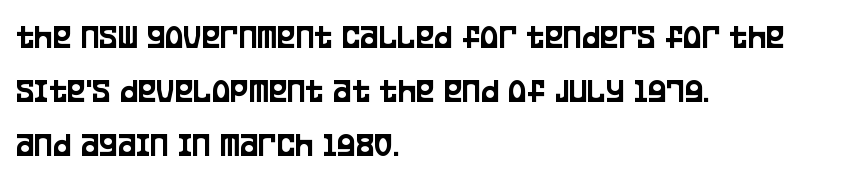
The image shows 35 px condensed sans-serif type, upright; set left-aligned, normal line spacing (1.54x), normal letter spacing, not underlined; low stroke contrast and a large x-height.
